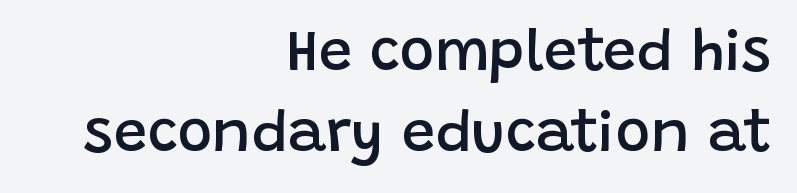
Check the space under the baseline: it is left empty. What stands out about the letter spacing? Nothing — it is the standard amount. Is this a fixed-width face? No — the glyphs have proportional, varying widths. Bold? Not quite — semibold, heavier than regular but stopping short. This rendering employs a face without finishing strokes, i.e., a sans-serif.
